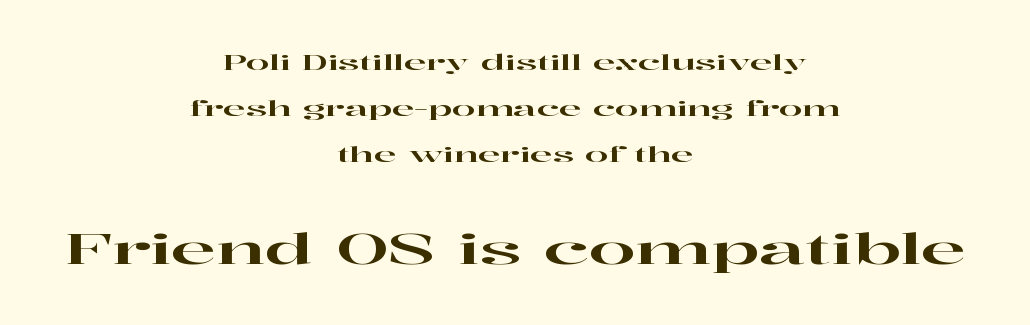
{"serif": "yes", "italic": "no", "width": "wide", "stroke_contrast": "high", "x_height": "medium", "monospaced": "no", "underline": "no", "align": "center", "line_spacing": "loose", "line_spacing_ratio": 2.19, "letter_spacing": "normal", "letter_spacing_em": 0.0, "larger_block": "second", "size_ratio": 2.0, "glyph_px": 42}
